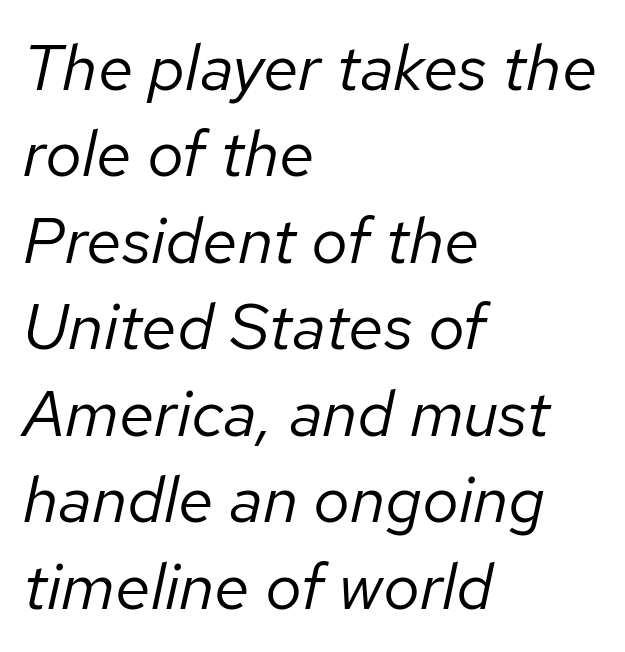
{"italic": "yes", "lean": "right", "slant_degrees": 12, "bold": "no", "weight": "regular", "width": "normal", "stroke_contrast": "low", "x_height": "medium", "monospaced": "no", "underline": "no", "align": "left", "line_spacing": "normal", "line_spacing_ratio": 1.33, "letter_spacing": "normal", "letter_spacing_em": 0.0, "glyph_px": 65}
